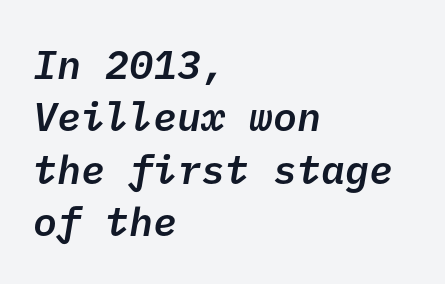
{"serif": "no", "bold": "semi", "weight": "semibold", "width": "normal", "stroke_contrast": "low", "x_height": "medium", "underline": "no", "align": "left", "line_spacing": "normal", "line_spacing_ratio": 1.31, "letter_spacing": "normal", "letter_spacing_em": 0.0, "glyph_px": 40}
